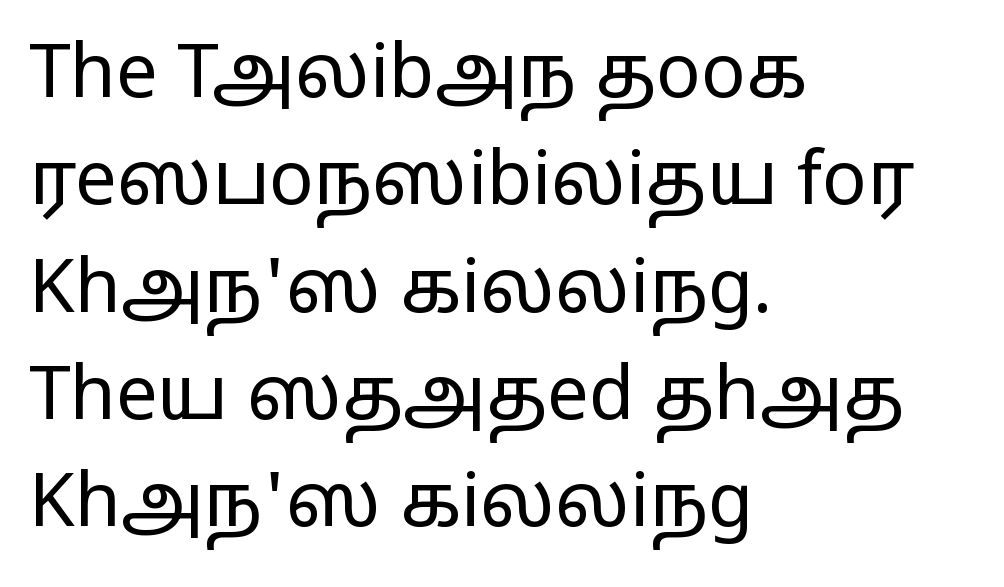
{"serif": "no", "italic": "no", "bold": "no", "weight": "regular", "width": "wide", "stroke_contrast": "low", "x_height": "medium", "monospaced": "no", "underline": "no", "align": "left", "line_spacing": "normal", "line_spacing_ratio": 1.45, "letter_spacing": "normal", "letter_spacing_em": 0.0, "glyph_px": 74}
